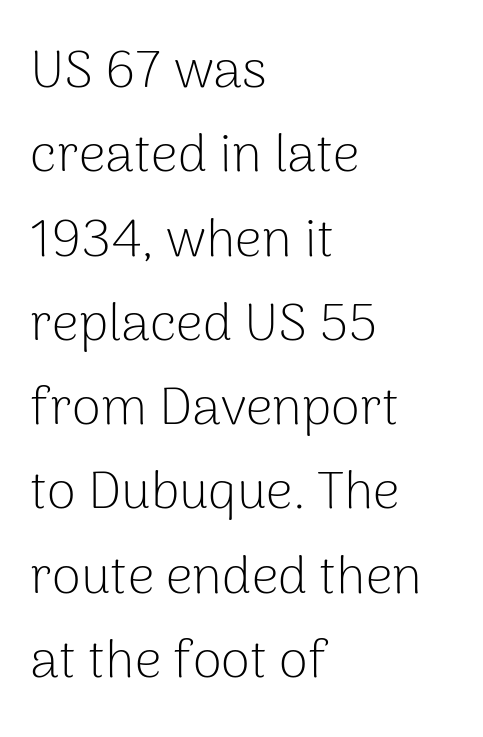
Do the characters align in a grid? No, the font is proportional. Which margin do the lines hug? The left one — the right edge is uneven. Heft: none added — not bold. Leading: standard. Posture: straight, roman, zero tilt. Font category for this specimen: sans-serif.
